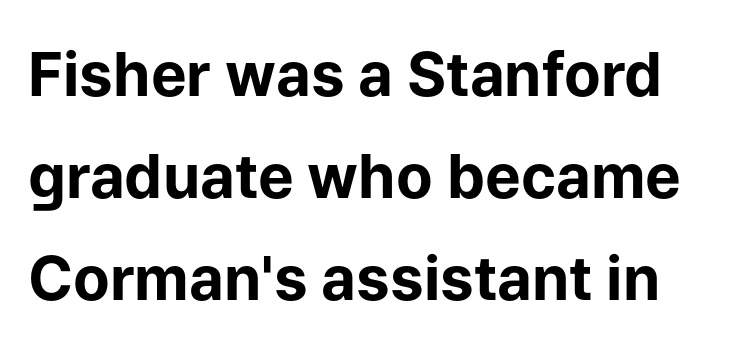
The image shows 60 px bold sans-serif type, upright; set normal line spacing (1.7x), normal letter spacing, not underlined; low stroke contrast and a medium x-height.
